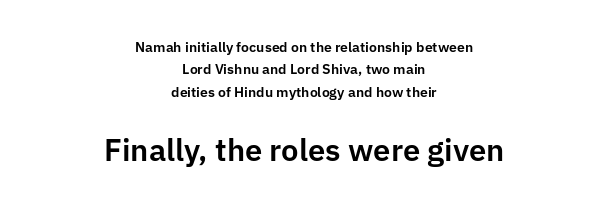
A typesetter would call this zero additional tracking. Notice how the passage keeps no hard edge, just a central spine. A typesetter would call this leading conventional body-copy spacing. These two chunks differ in scale, with the bottom chunk taking the larger measure. This is the regular roman posture of the typeface. Here the designer chose a conventional face with non-uniform glyph widths.
